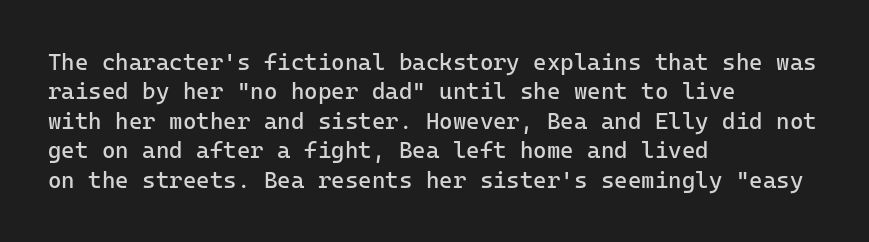
It's the straight-up-and-down kind of type. The face used here is rendered with its standard letterfit. The setting favours the left margin, as ordinary paragraphs usually do. This is not heavy type; no bold has been used. Interline gaps are of average width in this sample.
